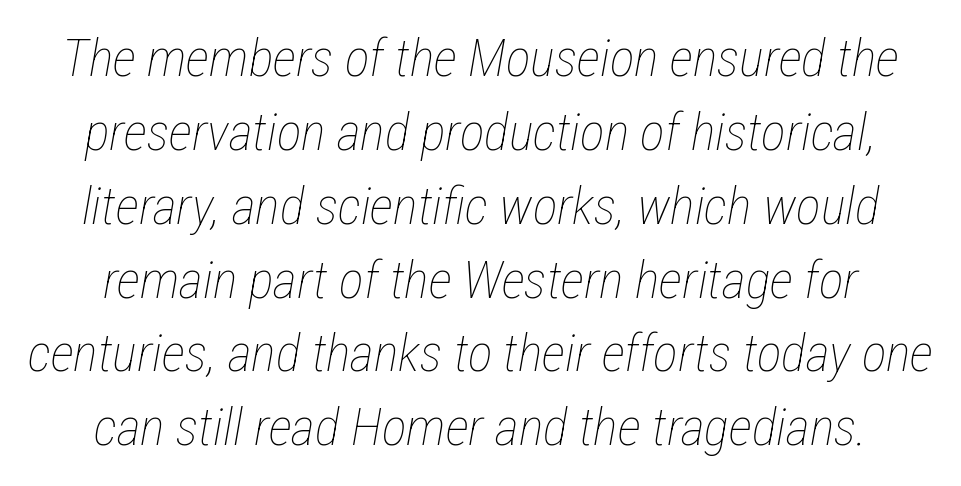
Q: Is the text bold? A: No.
Q: Is the text italic (slanted)? A: Yes, it leans right by about 12 degrees.
Q: Is the text underlined? A: No.
Q: Is the spacing between letters normal or unusually wide? A: Normal.
Q: Is the spacing between lines tight, normal or loose? A: Normal.
Q: Width (condensed, normal, or wide)? A: Condensed.
Q: Stroke contrast? A: Low.
Q: x-height? A: Medium.
Q: Monospaced? A: No.
